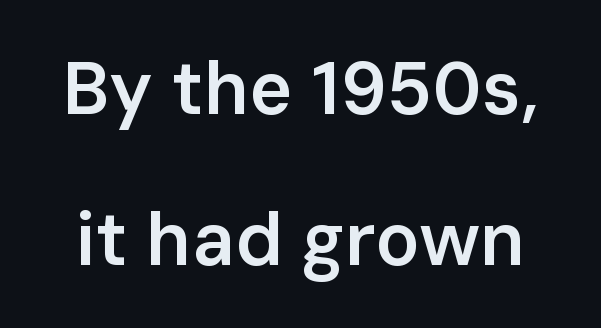
The image shows 74 px semibold sans-serif type, upright; set loose line spacing (2.04x), normal letter spacing, not underlined; low stroke contrast and a medium x-height.
